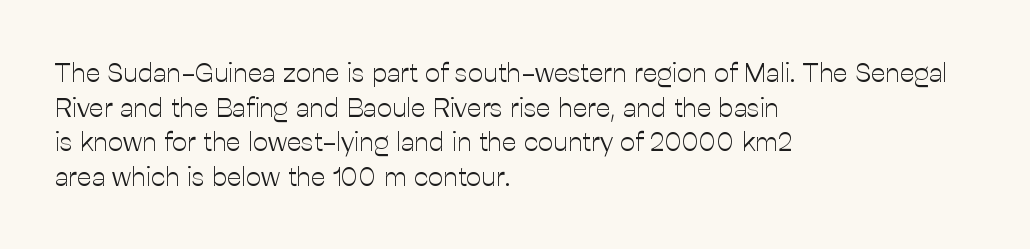
{"italic": "no", "bold": "no", "underline": "no", "align": "left", "line_spacing": "normal", "line_spacing_ratio": 1.28, "letter_spacing": "normal", "letter_spacing_em": 0.0, "glyph_px": 27}
